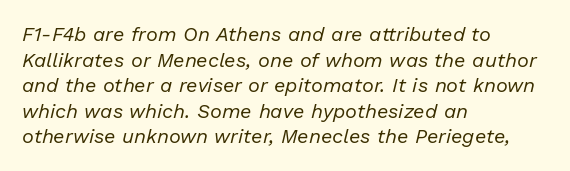
The image shows 20 px text type, italic (leaning right); set left-aligned, normal line spacing (1.28x), normal letter spacing, not underlined.
